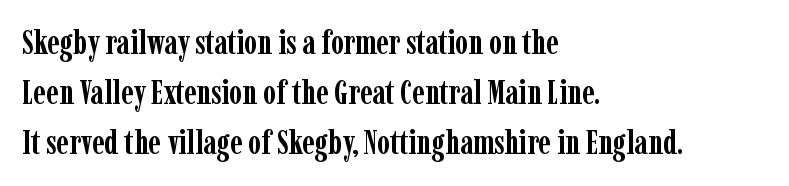
The words here are not underlined. Evenly set lines give the paragraph a standard silhouette. Quick note: not italic, upright. The passage shown is typed in a proportional face where columns would drift.
